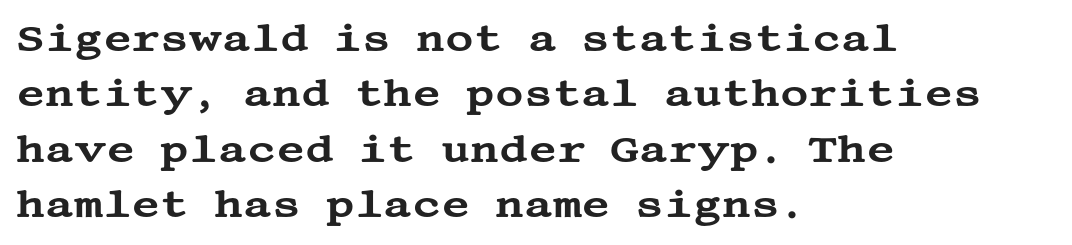
{"serif": "yes", "italic": "no", "width": "wide", "stroke_contrast": "medium", "x_height": "large", "underline": "no", "align": "left", "line_spacing": "normal", "line_spacing_ratio": 1.42, "letter_spacing": "normal", "letter_spacing_em": 0.0, "glyph_px": 39}
